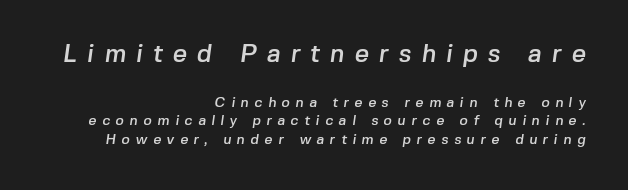
{"underline": "no", "align": "right", "line_spacing": "normal", "line_spacing_ratio": 1.32, "letter_spacing": "wide", "letter_spacing_em": 0.4, "larger_block": "first", "size_ratio": 1.79, "glyph_px": 25}
